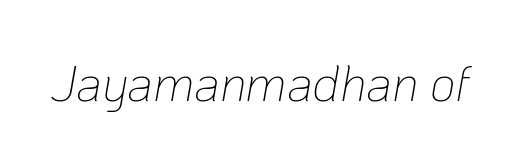
{"italic": "yes", "lean": "right", "slant_degrees": 10, "bold": "no", "weight": "thin", "width": "normal", "stroke_contrast": "low", "x_height": "medium", "monospaced": "no", "underline": "no", "letter_spacing": "normal", "letter_spacing_em": 0.0, "glyph_px": 50}
